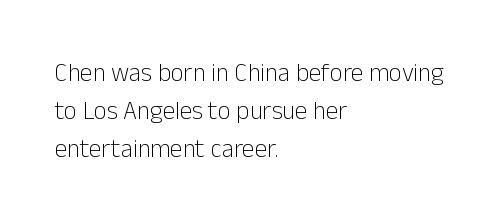
The glyphs are unaccompanied by any horizontal stroke below them. Posture: vertical. These lines keep a tight, regular rhythm from letter to letter. Interline gaps are of average width in this sample. The paragraph shown leans on its left margin.
